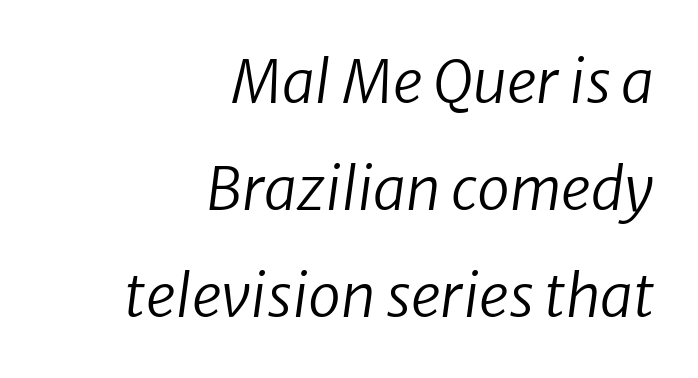
The image shows 59 px regular-weight sans-serif type; set right-aligned, line spacing 1.81x, normal letter spacing, not underlined; low stroke contrast and a medium x-height.
